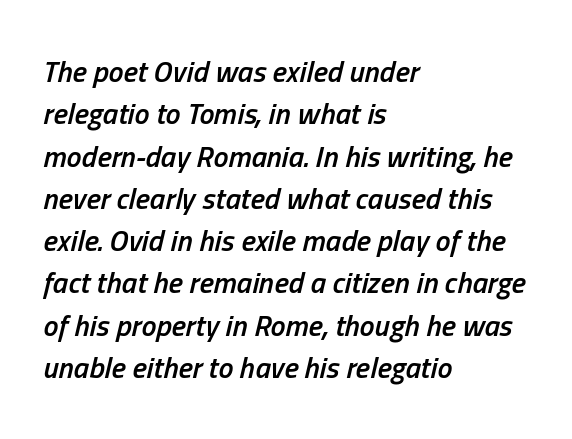
{"italic": "yes", "lean": "right", "slant_degrees": 13, "bold": "semi", "weight": "semibold", "width": "condensed", "stroke_contrast": "low", "x_height": "medium", "monospaced": "no", "underline": "no", "align": "left", "line_spacing": "normal", "line_spacing_ratio": 1.41, "letter_spacing": "normal", "letter_spacing_em": 0.0, "glyph_px": 30}
